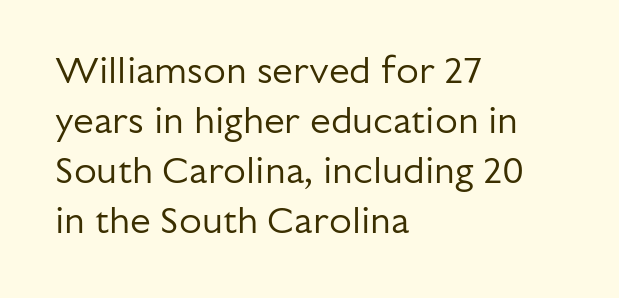
Q: Is the text bold? A: No.
Q: Is the text italic (slanted)? A: No, it is upright.
Q: Is the typeface a serif or a sans-serif typeface? A: Sans-serif.
Q: Is the text underlined? A: No.
Q: How is the paragraph aligned? A: Left-aligned.
Q: Is the spacing between letters normal or unusually wide? A: Normal.
Q: Is the spacing between lines tight, normal or loose? A: Normal.
Q: Width (condensed, normal, or wide)? A: Normal.
Q: Stroke contrast? A: Low.
Q: x-height? A: Medium.
Q: Monospaced? A: No.
